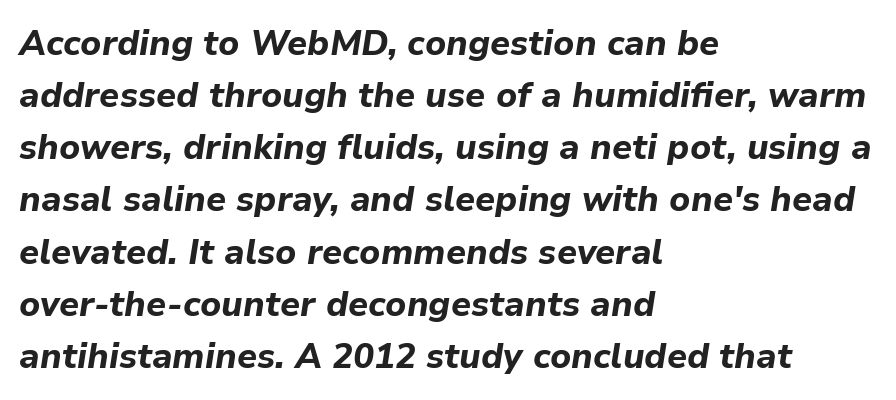
The image shows 35 px bold type, italic (leaning right); set left-aligned, normal line spacing (1.49x), normal letter spacing, not underlined; low stroke contrast and a medium x-height.
